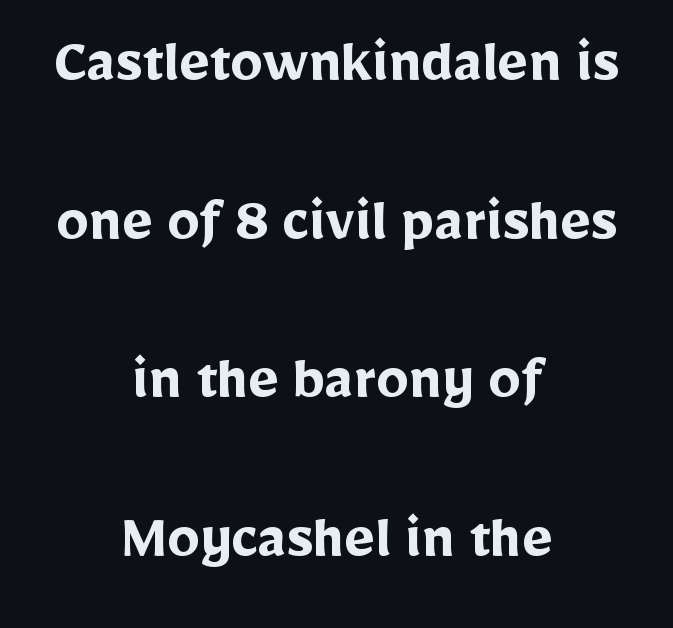
{"serif": "no", "italic": "no", "bold": "yes", "weight": "semibold", "width": "normal", "stroke_contrast": "low", "x_height": "medium", "monospaced": "no", "underline": "no", "align": "center", "line_spacing": "loose", "line_spacing_ratio": 2.44, "letter_spacing": "normal", "letter_spacing_em": 0.0, "glyph_px": 65}
